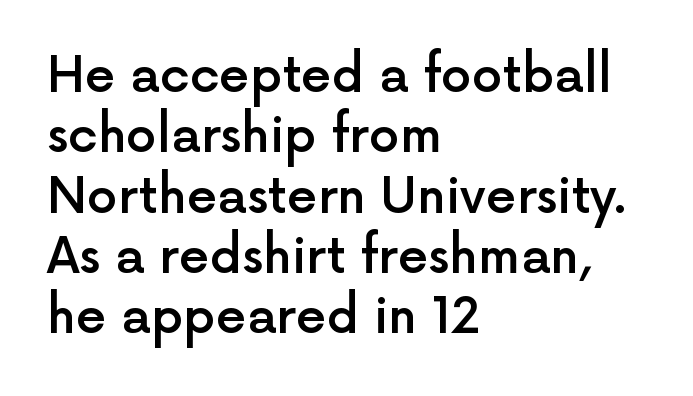
The image shows 49 px semibold sans-serif type, upright; set left-aligned, line spacing 1.23x, normal letter spacing, not underlined; a medium x-height.
